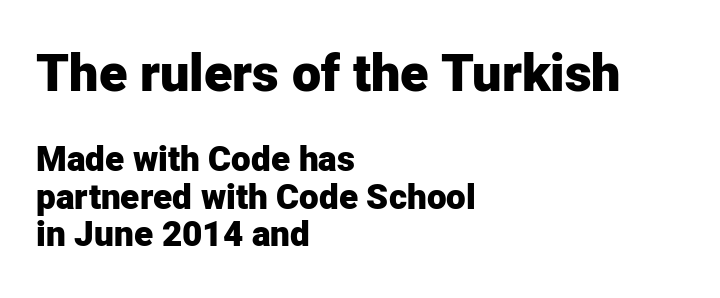
Think of a printed novel: that variable character pitch is what you see here. The tracking reads as untouched default to a designer's eye. Heavy-handed strokes throughout: this text is bold. Regarding serifs, this sample does without them. In CSS terms this would be text-align: left. If you drew a line through each stem, it would be perfectly vertical.
